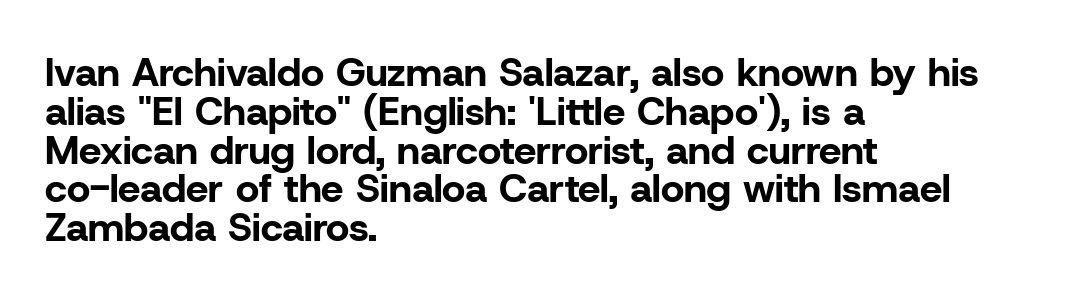
Q: Is the text bold? A: Yes.
Q: Is the text italic (slanted)? A: No, it is upright.
Q: Is the typeface a serif or a sans-serif typeface? A: Sans-serif.
Q: Is the text underlined? A: No.
Q: How is the paragraph aligned? A: Left-aligned.
Q: Is the spacing between letters normal or unusually wide? A: Normal.
Q: Is the spacing between lines tight, normal or loose? A: Tight.
Q: Width (condensed, normal, or wide)? A: Normal.
Q: Stroke contrast? A: Low.
Q: x-height? A: Medium.
Q: Monospaced? A: No.
